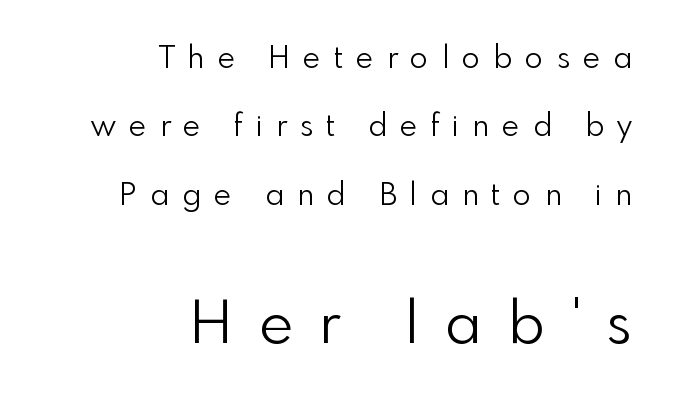
{"serif": "no", "italic": "no", "bold": "no", "weight": "light", "width": "normal", "stroke_contrast": "low", "x_height": "small", "monospaced": "no", "underline": "no", "align": "right", "line_spacing": "loose", "line_spacing_ratio": 2.28, "letter_spacing": "wide", "letter_spacing_em": 0.44, "larger_block": "second", "size_ratio": 1.97, "glyph_px": 59}
